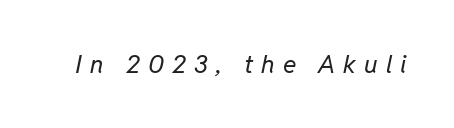
{"italic": "yes", "lean": "right", "slant_degrees": 11, "bold": "no", "underline": "no", "letter_spacing": "wide", "letter_spacing_em": 0.32, "glyph_px": 25}
